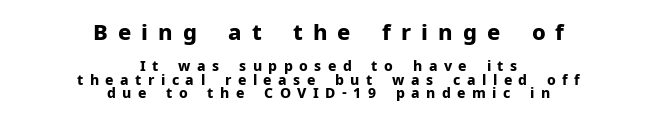
{"italic": "no", "bold": "yes", "underline": "no", "align": "center", "line_spacing": "tight", "line_spacing_ratio": 0.97, "letter_spacing": "wide", "letter_spacing_em": 0.46, "larger_block": "first", "size_ratio": 1.57, "glyph_px": 22}
